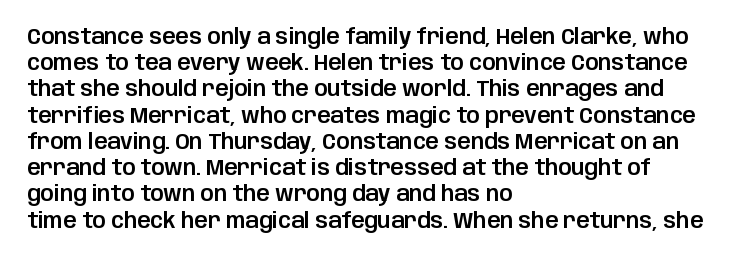
Q: Is the text italic (slanted)? A: No, it is upright.
Q: Is the text underlined? A: No.
Q: How is the paragraph aligned? A: Left-aligned.
Q: Is the spacing between letters normal or unusually wide? A: Normal.
Q: Is the spacing between lines tight, normal or loose? A: Normal.
